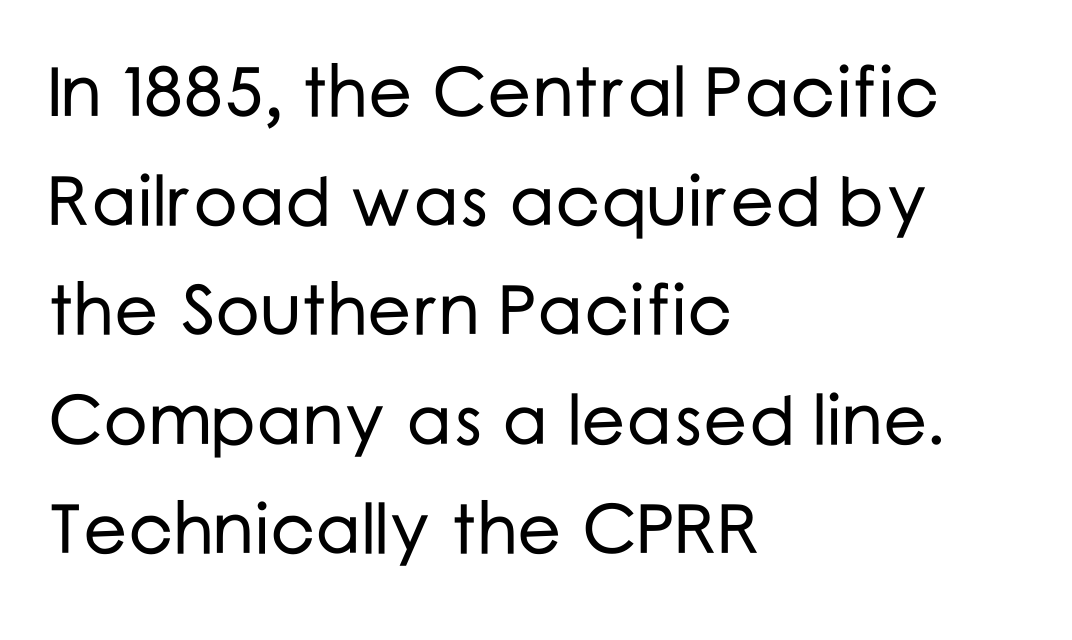
Q: Is the text italic (slanted)? A: No, it is upright.
Q: Is the typeface a serif or a sans-serif typeface? A: Sans-serif.
Q: Is the text underlined? A: No.
Q: How is the paragraph aligned? A: Left-aligned.
Q: Is the spacing between letters normal or unusually wide? A: Normal.
Q: Is the spacing between lines tight, normal or loose? A: Normal.
Q: Width (condensed, normal, or wide)? A: Normal.
Q: Stroke contrast? A: Low.
Q: x-height? A: Medium.
Q: Monospaced? A: No.
